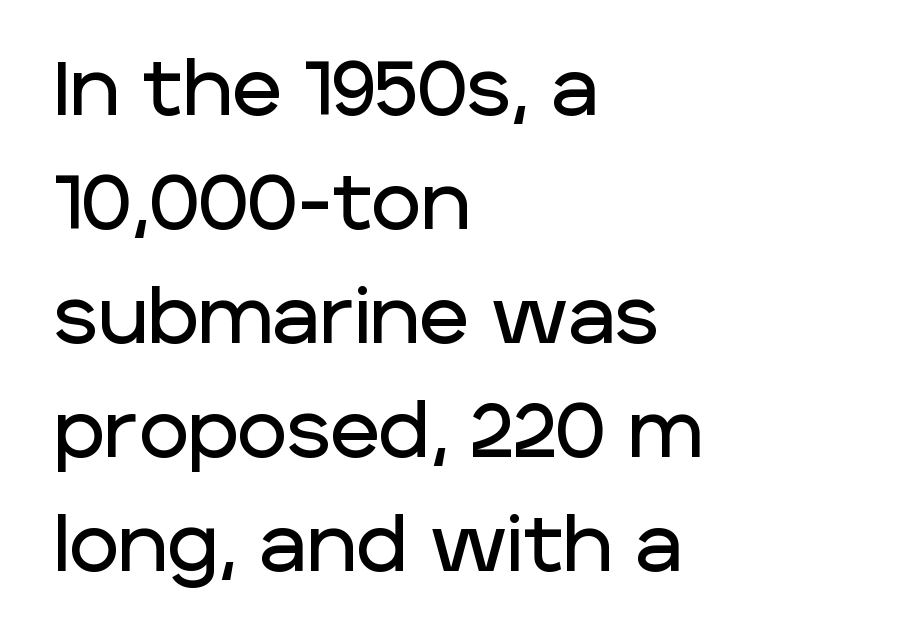
{"serif": "no", "italic": "no", "width": "normal", "stroke_contrast": "low", "x_height": "large", "monospaced": "no", "underline": "no", "align": "left", "line_spacing": "normal", "line_spacing_ratio": 1.5, "letter_spacing": "normal", "letter_spacing_em": 0.0, "glyph_px": 76}
